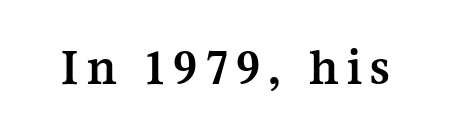
Every character sits straight up, as roman type does. Typographic density is high because the face is bold. Is this a fixed-width face? No — the glyphs have proportional, varying widths. The glyphs are unaccompanied by any horizontal stroke below them.
